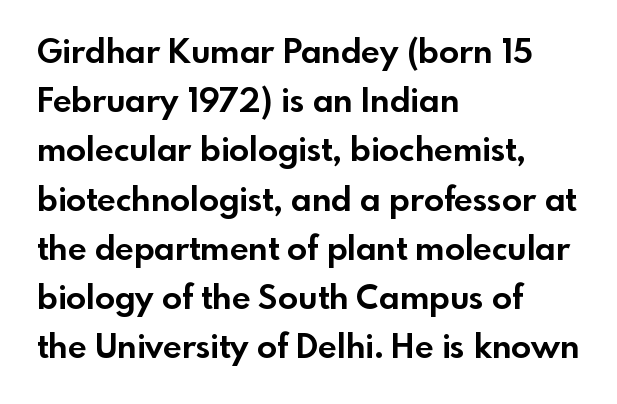
The image shows 33 px bold sans-serif type, upright; set left-aligned, normal line spacing (1.49x), normal letter spacing, not underlined; a small x-height.
